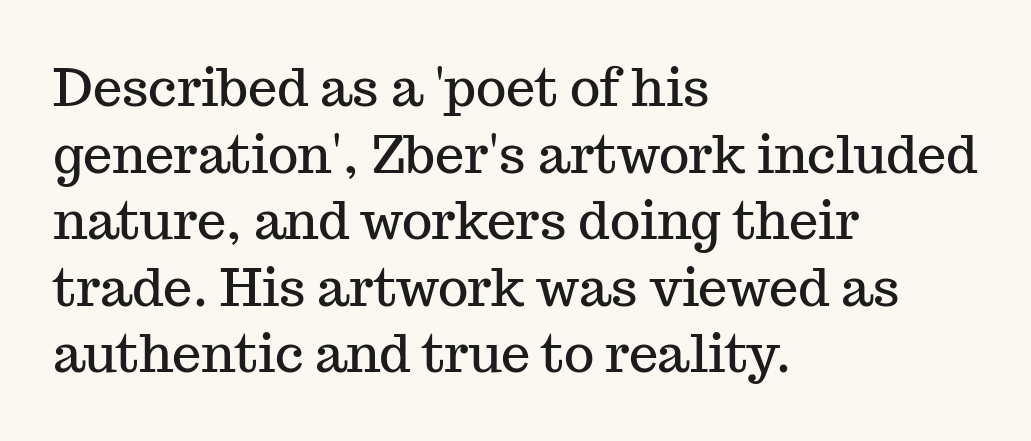
Q: Is the text italic (slanted)? A: No, it is upright.
Q: Is the typeface a serif or a sans-serif typeface? A: Serif.
Q: Is the text underlined? A: No.
Q: How is the paragraph aligned? A: Left-aligned.
Q: Is the spacing between letters normal or unusually wide? A: Normal.
Q: Is the spacing between lines tight, normal or loose? A: Normal.
Q: Width (condensed, normal, or wide)? A: Normal.
Q: Stroke contrast? A: Medium.
Q: x-height? A: Medium.
Q: Monospaced? A: No.
